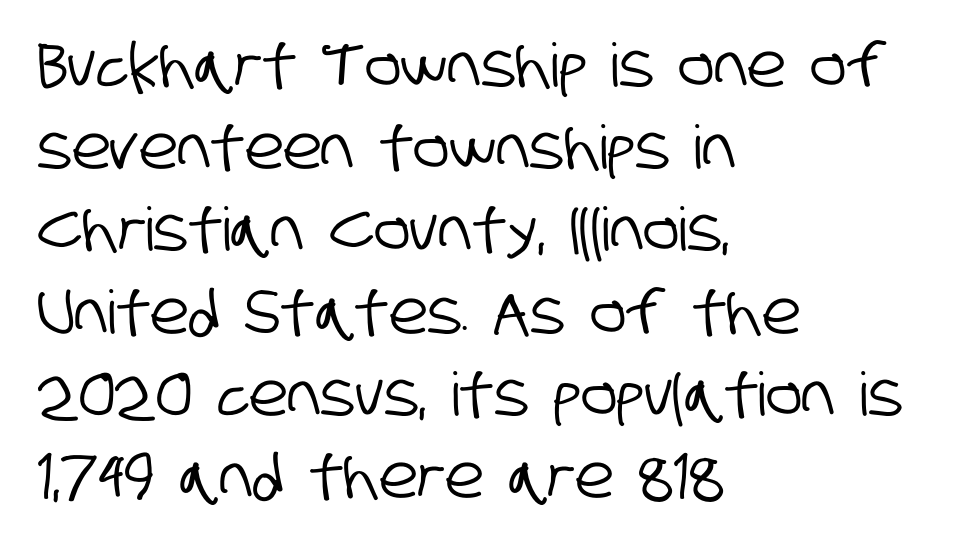
A typesetter would call this proportional, since set widths differ per character. Typographically, this falls in the sans-serif category. The passage shown has conventional tracking throughout. The line-height multiplier appears to be the usual default. Glance below the letters and you will spot only blank space. These lines are set flush left with a ragged right edge.
